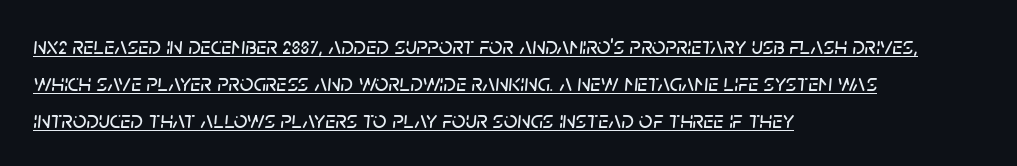
{"italic": "yes", "lean": "right", "slant_degrees": 5, "underline": "yes", "align": "left", "line_spacing": "normal", "line_spacing_ratio": 1.55, "letter_spacing": "normal", "letter_spacing_em": 0.0, "glyph_px": 24}
